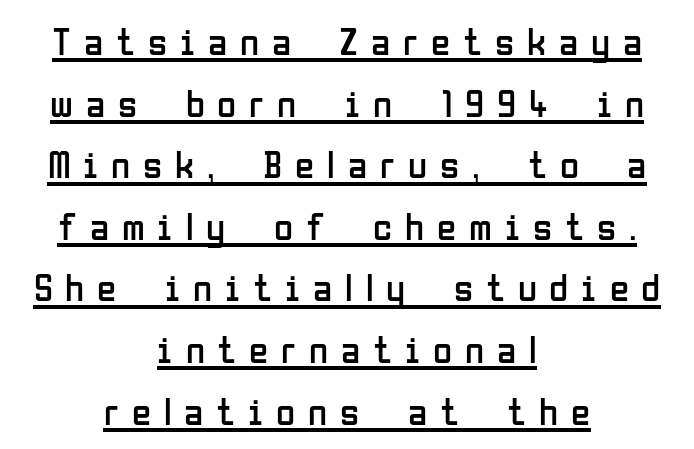
Q: Is the text bold? A: No.
Q: Is the text italic (slanted)? A: No, it is upright.
Q: Is the typeface a serif or a sans-serif typeface? A: Sans-serif.
Q: Is the text underlined? A: Yes.
Q: How is the paragraph aligned? A: Centered.
Q: Is the spacing between letters normal or unusually wide? A: Unusually wide.
Q: Is the spacing between lines tight, normal or loose? A: Normal.
Q: Width (condensed, normal, or wide)? A: Condensed.
Q: Stroke contrast? A: Low.
Q: x-height? A: Medium.
Q: Monospaced? A: No.
